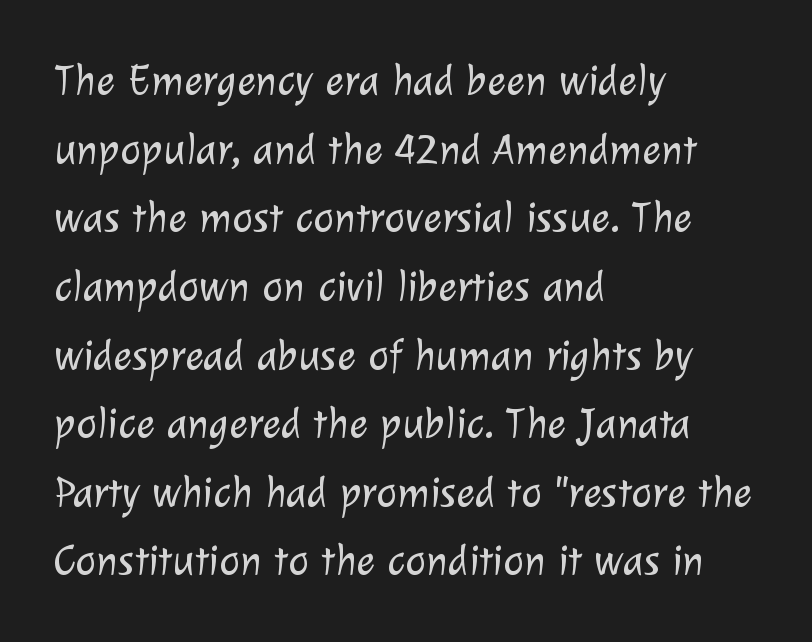
The paragraph has a hard left edge and a soft right edge. Compared with typical paragraphs, the rows here are spaced about the same. Weight class: somewhere from thin through regular. Character widths vary here, with narrow letters taking less room than wide ones. No feet cap the strokes, marking this as sans-serif type. The zone under the glyphs is completely vacant.
